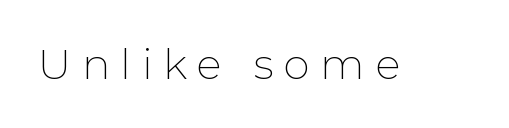
{"serif": "no", "italic": "no", "bold": "no", "weight": "thin", "width": "normal", "stroke_contrast": "low", "x_height": "medium", "monospaced": "no", "underline": "no", "letter_spacing": "wide", "letter_spacing_em": 0.25, "glyph_px": 42}
